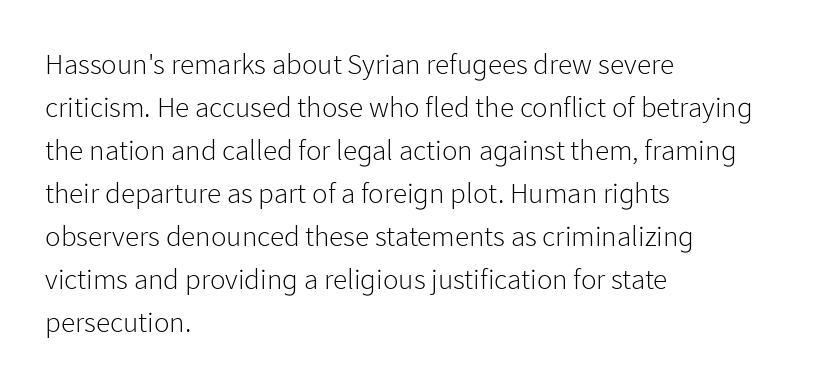
The image shows 29 px light sans-serif type, upright; set left-aligned, normal line spacing (1.48x), normal letter spacing, not underlined; low stroke contrast and a medium x-height.
